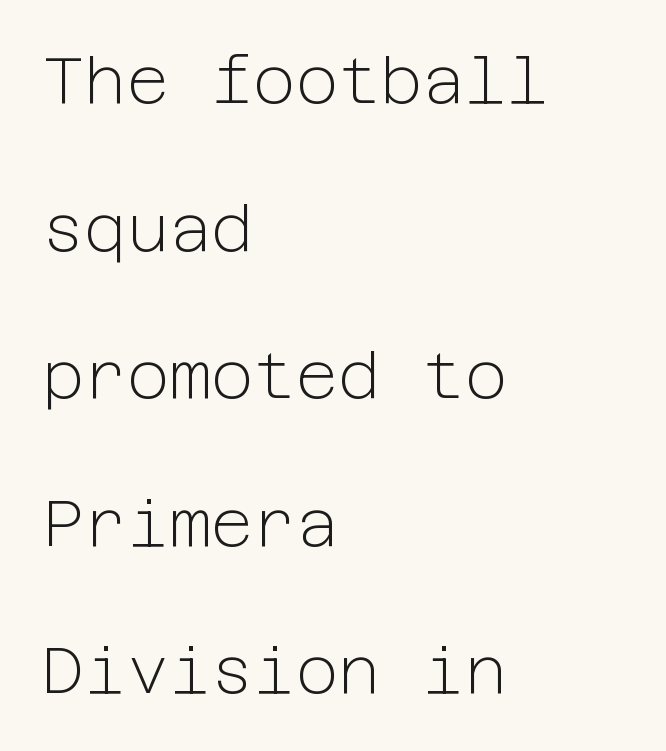
{"serif": "no", "italic": "no", "bold": "no", "weight": "light", "width": "normal", "stroke_contrast": "low", "x_height": "medium", "underline": "no", "align": "left", "line_spacing": "loose", "line_spacing_ratio": 2.27, "letter_spacing": "normal", "letter_spacing_em": 0.0, "glyph_px": 65}
